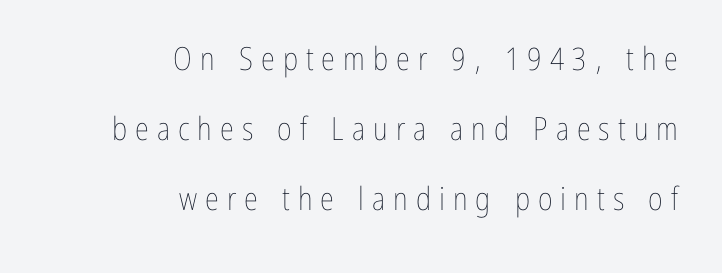
Is there any slant? The stems are plumb. The zone under the glyphs is completely vacant. Here the glyphs are tracked loosely, breaking word shapes into spaced letters. The passage shown is typed in a proportional face where columns would drift. Is this a heavy cut? Hardly; it is regular or lighter. Is there much room between lines? Yes — plenty of vertical air separates them.
